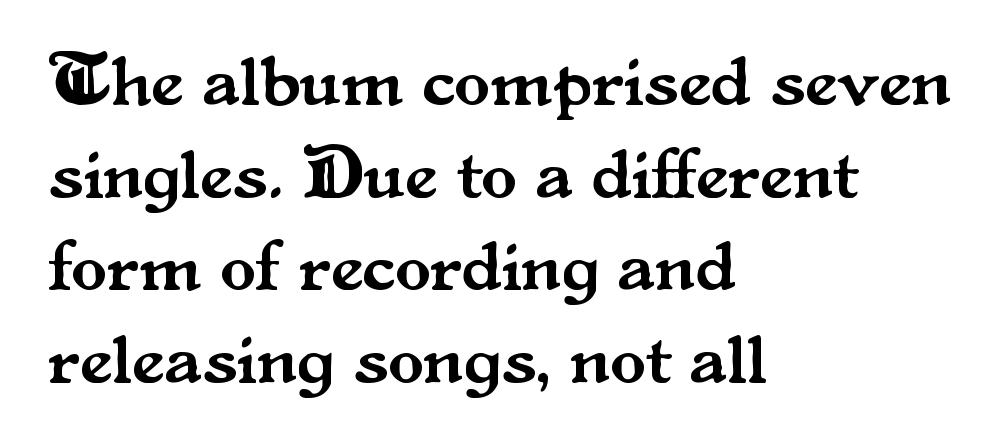
The image shows 73 px serif type, upright; set left-aligned, normal line spacing (1.27x), normal letter spacing, not underlined; medium stroke contrast and a small x-height.
